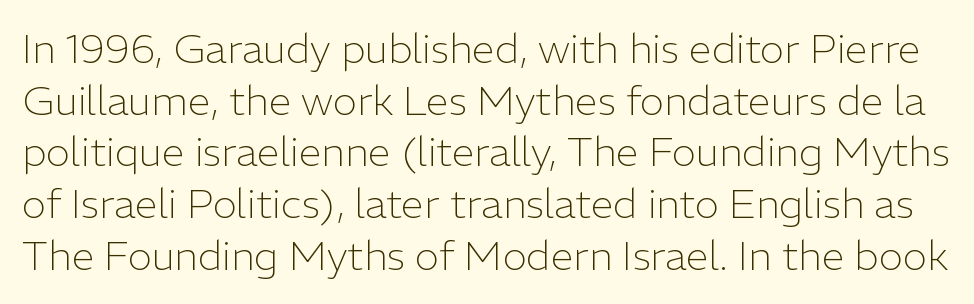
Compared with a typical body face, this is equally light or lighter still. Short note: letters normally spaced. The space beneath each line is pristine and unruled. Characters remain perfectly vertical along every line. Reading down the column, the eye jumps a familiar distance to each next line. Nothing sits at the stroke ends, so this counts as sans-serif.
